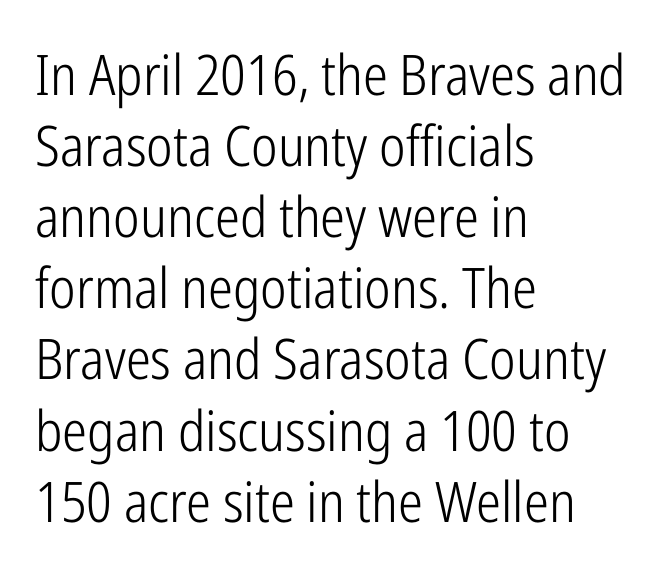
The line texture is even and compact thanks to regular tracking. Line beginnings align vertically; line endings do not. The typesetting does not lean heavy: it is not bold. The rows are spaced the way most documents space them.
